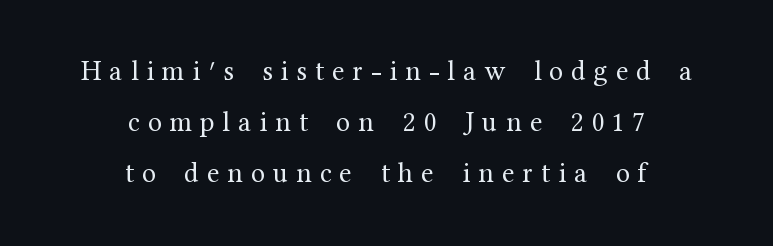
The image shows 28 px regular-weight serif type, upright; set centered, line spacing 1.83x, unusually wide letter spacing (+0.29 em), not underlined; medium stroke contrast and a medium x-height.
